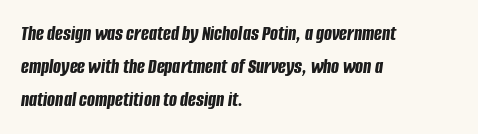
The image shows 21 px bold type, italic (leaning right); set left-aligned, normal line spacing (1.56x), normal letter spacing, not underlined.
